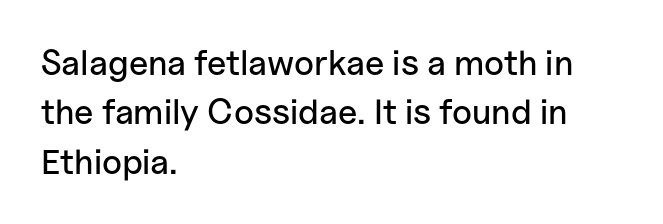
The image shows 35 px sans-serif type, upright; set left-aligned, normal line spacing (1.41x), normal letter spacing, not underlined; low stroke contrast and a medium x-height.
